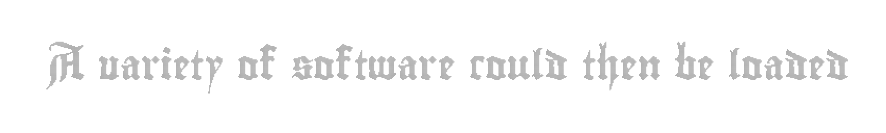
{"italic": "no", "width": "condensed", "x_height": "small", "monospaced": "no", "underline": "no", "letter_spacing": "normal", "letter_spacing_em": 0.0, "glyph_px": 29}
